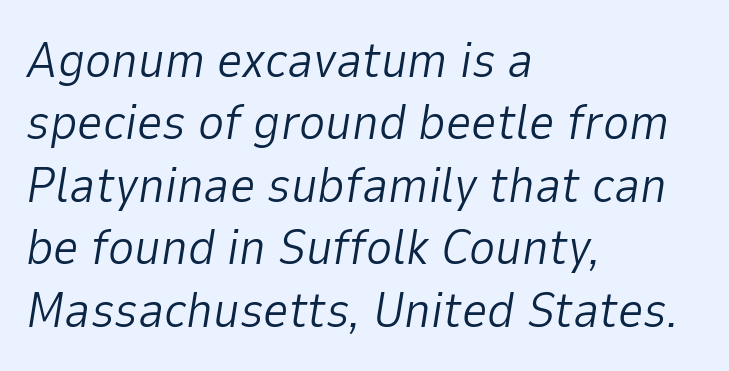
The image shows 50 px light type, italic (leaning right); set left-aligned, normal line spacing (1.25x), normal letter spacing, not underlined; low stroke contrast and a medium x-height.
